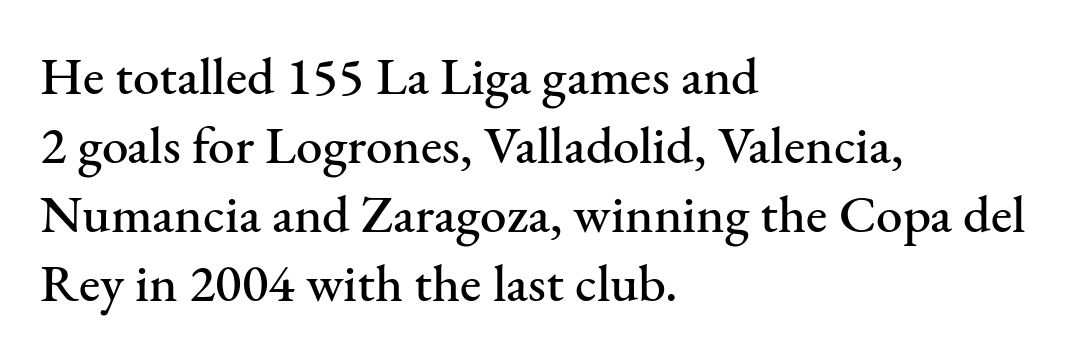
{"serif": "yes", "italic": "no", "width": "normal", "stroke_contrast": "medium", "x_height": "small", "monospaced": "no", "underline": "no", "align": "left", "line_spacing": "normal", "line_spacing_ratio": 1.3, "letter_spacing": "normal", "letter_spacing_em": 0.0, "glyph_px": 53}
